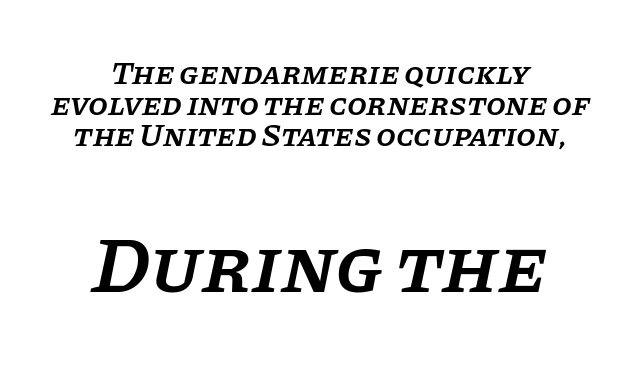
{"serif": "yes", "italic": "yes", "lean": "right", "slant_degrees": 11, "bold": "semi", "weight": "semibold", "width": "normal", "stroke_contrast": "low", "x_height": "large", "monospaced": "no", "underline": "no", "align": "center", "line_spacing": "tight", "line_spacing_ratio": 0.97, "letter_spacing": "normal", "letter_spacing_em": 0.0, "larger_block": "second", "size_ratio": 2.47, "glyph_px": 79}
